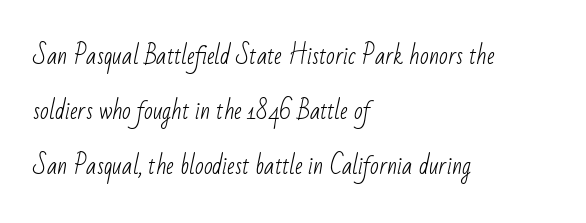
The image shows 23 px text type; set left-aligned, loose line spacing (2.4x), normal letter spacing, not underlined.
